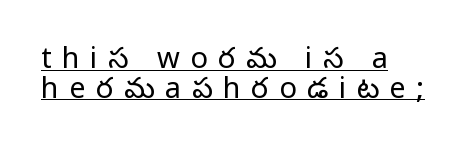
Is this a fixed-width face? No — the glyphs have proportional, varying widths. Characters remain perfectly vertical along every line. This block would grow much taller if given ordinary leading; it's compressed now. The passage shown is underscored from start to finish. Grotesque or geometric, the face here clearly has no serifs.
